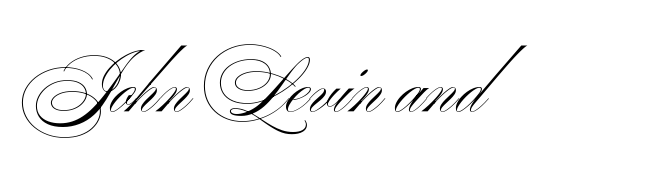
The image shows 74 px light, wide sans-serif type; set normal letter spacing, not underlined; medium stroke contrast and a small x-height.
